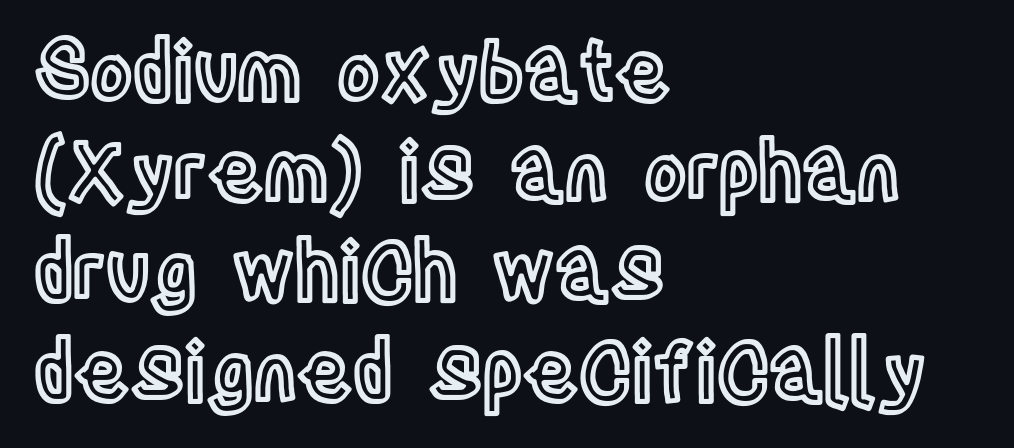
Is there much room between lines? A standard amount, neither cramped nor airy. Descenders are the only things crossing below the line. This is the regular roman posture of the typeface. These lines are rendered in a variable-pitch font. The type is set solid horizontally, with unmodified tracking.
